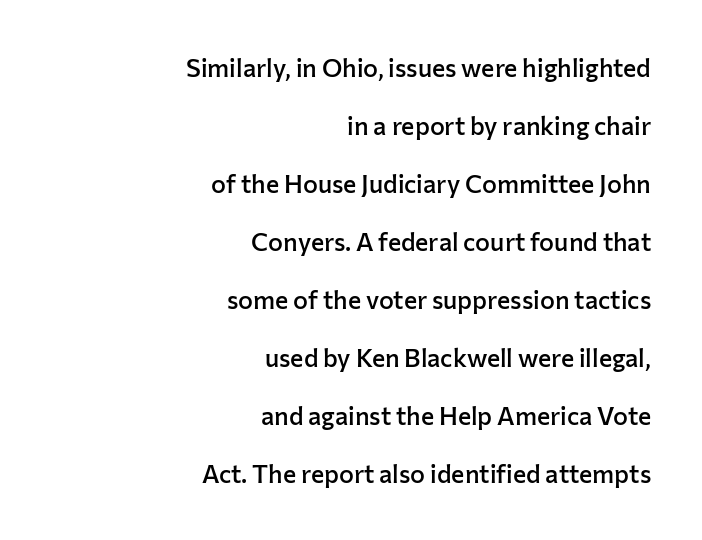
The image shows 25 px text type, upright; set right-aligned, loose line spacing (2.32x), normal letter spacing, not underlined.
